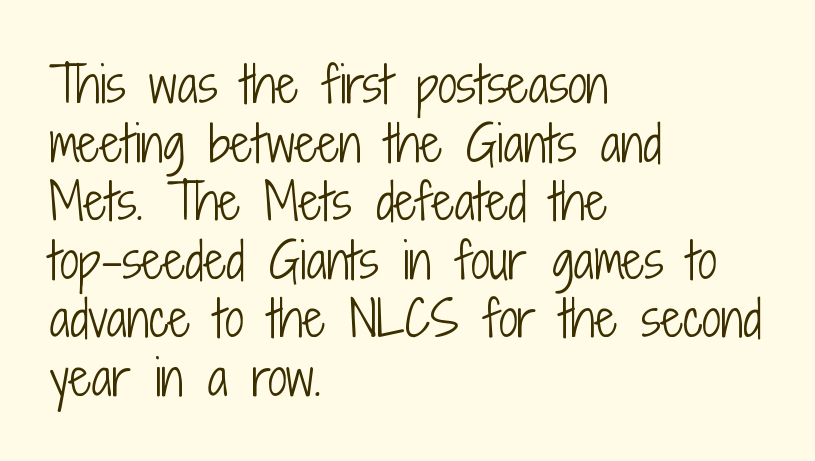
Q: Is the text bold? A: No.
Q: Is the text italic (slanted)? A: No, it is upright.
Q: Is the typeface a serif or a sans-serif typeface? A: Sans-serif.
Q: Is the text underlined? A: No.
Q: How is the paragraph aligned? A: Left-aligned.
Q: Is the spacing between letters normal or unusually wide? A: Normal.
Q: Width (condensed, normal, or wide)? A: Condensed.
Q: Stroke contrast? A: Low.
Q: x-height? A: Medium.
Q: Monospaced? A: No.
